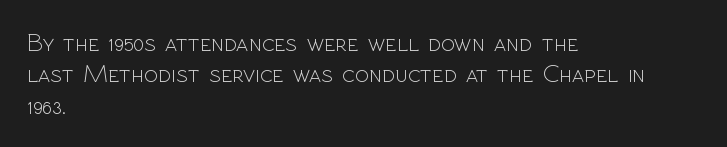
{"italic": "no", "bold": "no", "underline": "no", "align": "left", "line_spacing_ratio": 1.21, "letter_spacing": "normal", "letter_spacing_em": 0.0, "glyph_px": 26}
